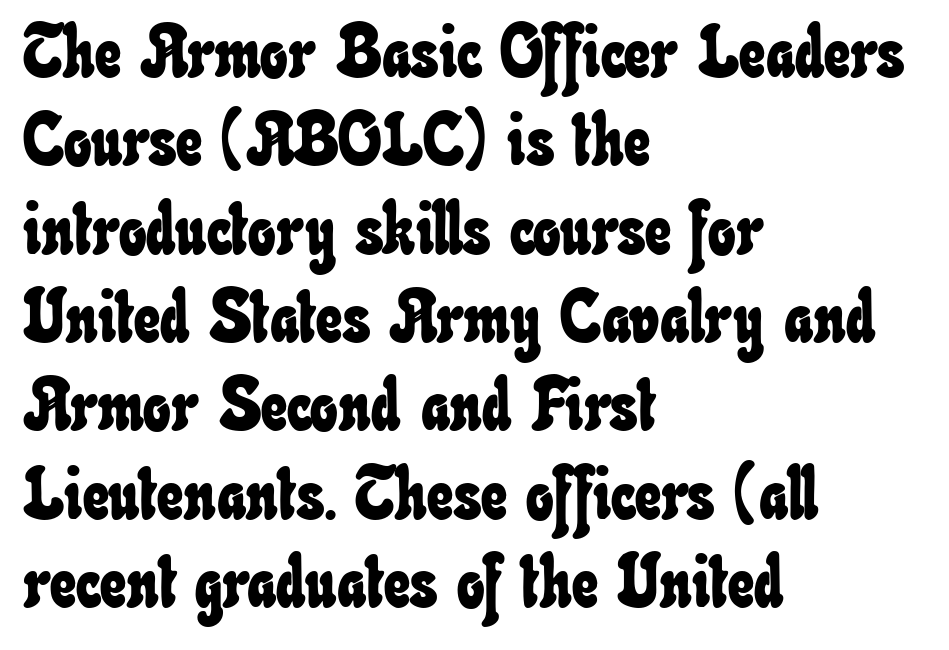
{"width": "condensed", "stroke_contrast": "low", "x_height": "small", "monospaced": "no", "underline": "no", "align": "left", "line_spacing_ratio": 1.21, "letter_spacing": "normal", "letter_spacing_em": 0.0, "glyph_px": 73}
